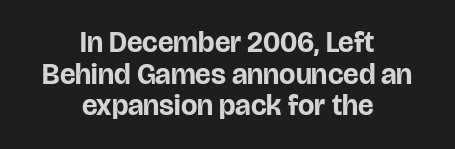
The image shows 29 px bold sans-serif type, upright; set centered, tight line spacing (1.09x), normal letter spacing, not underlined; low stroke contrast and a large x-height.
